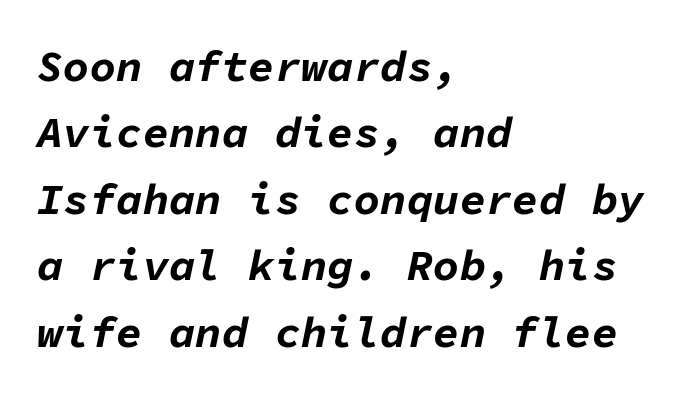
The face used here has a pronounced slope to its letters. You could count columns in this text — the font is strictly monospaced. The lines are quadded left. Summary of vertical rhythm: regular, with standard interline spacing.
